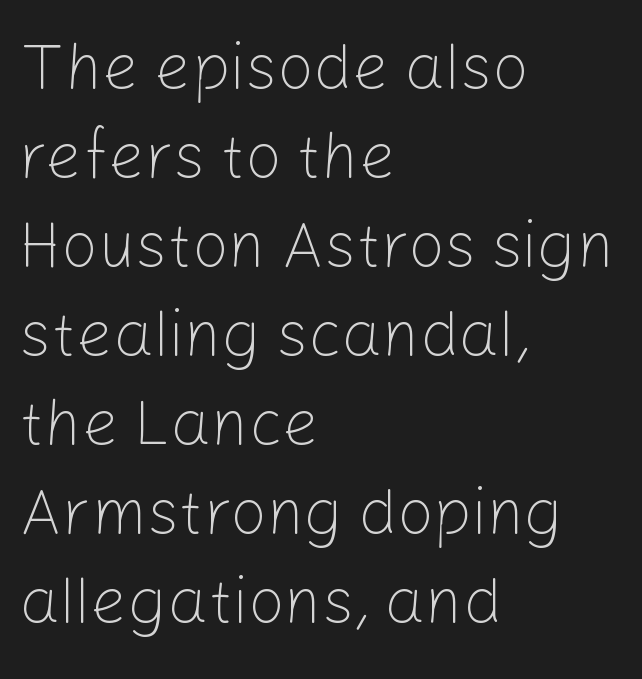
The letters carry no serifs — their stems end cleanly without finishing strokes. The strip under each line holds only bare page. Visually the block forms a straight wall on the left and a jagged coastline on the right. Heft: none added — not bold.
